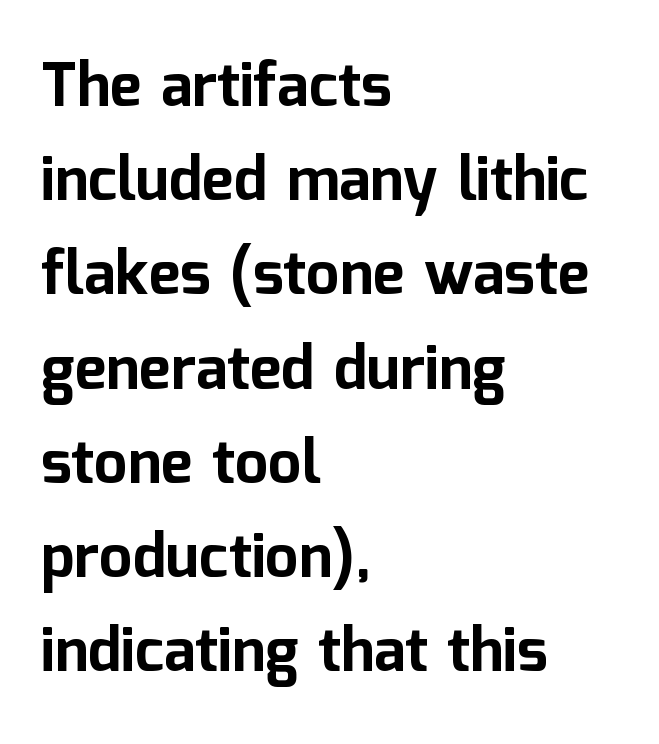
Q: Is the text bold? A: Yes.
Q: Is the text italic (slanted)? A: No, it is upright.
Q: Is the typeface a serif or a sans-serif typeface? A: Sans-serif.
Q: Is the text underlined? A: No.
Q: How is the paragraph aligned? A: Left-aligned.
Q: Is the spacing between letters normal or unusually wide? A: Normal.
Q: Is the spacing between lines tight, normal or loose? A: Normal.
Q: Width (condensed, normal, or wide)? A: Normal.
Q: Stroke contrast? A: Low.
Q: x-height? A: Medium.
Q: Monospaced? A: No.
